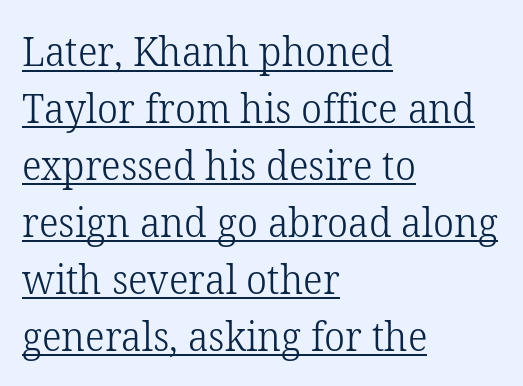
{"serif": "yes", "italic": "no", "bold": "no", "weight": "light", "width": "normal", "stroke_contrast": "low", "x_height": "medium", "monospaced": "no", "underline": "yes", "align": "left", "line_spacing": "normal", "line_spacing_ratio": 1.39, "letter_spacing": "normal", "letter_spacing_em": 0.0, "glyph_px": 41}
